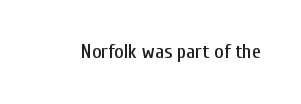
These lines keep a tight, regular rhythm from letter to letter. Unmarked baselines from the first word to the last. Italic: no, the glyphs are upright roman.
